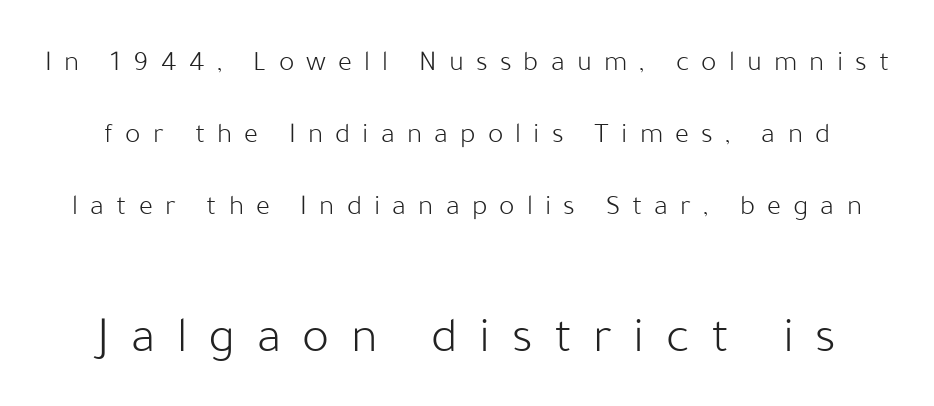
The image shows 51 px light sans-serif type, upright; set loose line spacing (2.48x), unusually wide letter spacing (+0.42 em), not underlined; the second (bottom) block is 1.76x larger; low stroke contrast and a medium x-height.
